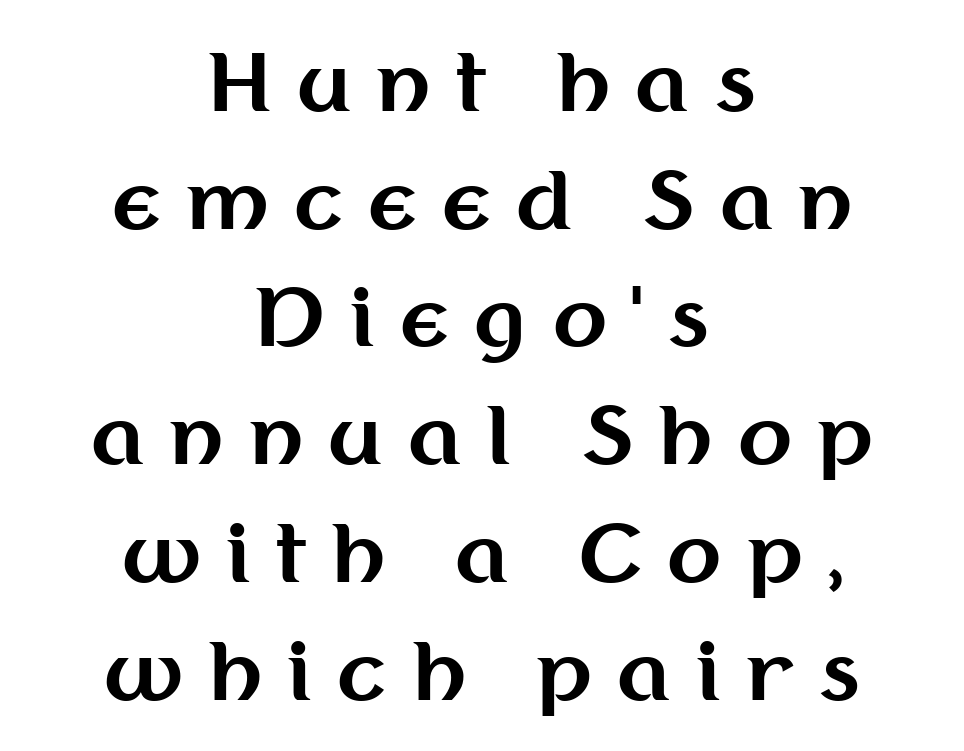
The image shows 79 px bold sans-serif type, upright; set centered, normal line spacing (1.49x), unusually wide letter spacing (+0.32 em), not underlined; medium stroke contrast and a medium x-height.
